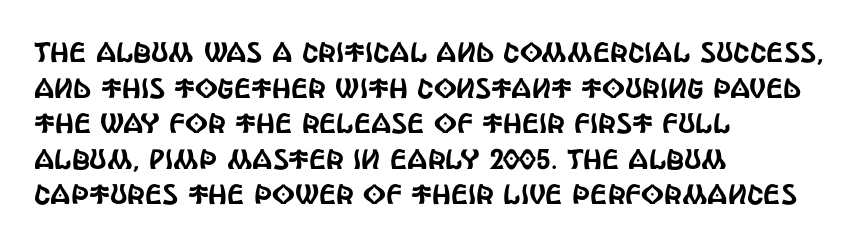
{"serif": "no", "italic": "no", "width": "condensed", "x_height": "large", "monospaced": "no", "underline": "no", "align": "left", "line_spacing": "normal", "line_spacing_ratio": 1.27, "letter_spacing": "normal", "letter_spacing_em": 0.0, "glyph_px": 28}
